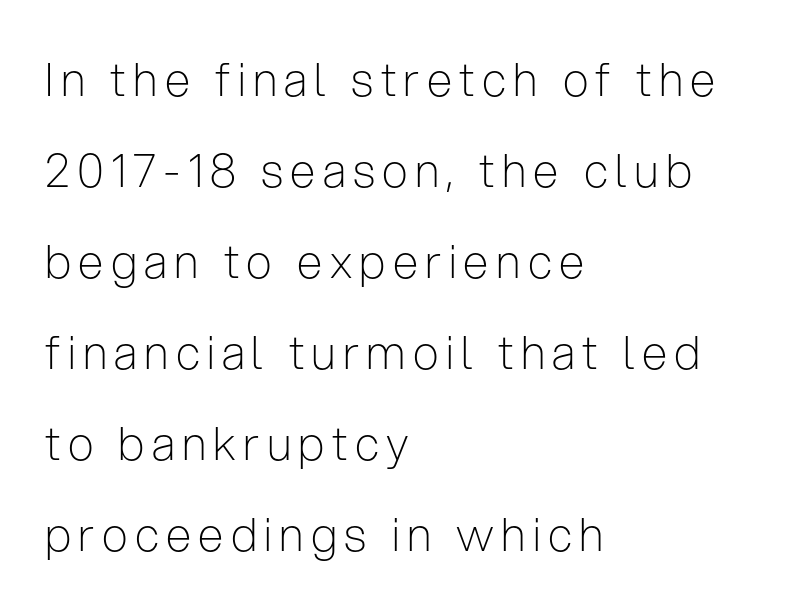
Note the varied advance widths — an 'i' is clearly narrower than an 'm'. This is the regular roman posture of the typeface. This block would shrink considerably if given ordinary leading; it's expanded now. Line starts are locked; line ends wander.
